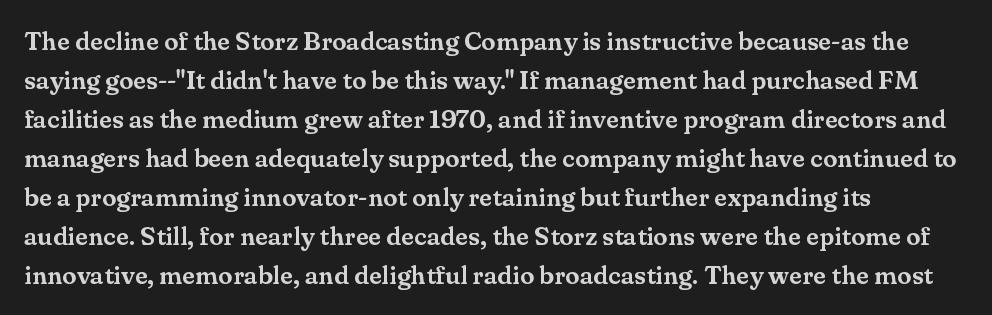
The compositor pushed each line to the left boundary. Every stem runs plumb, perpendicular to the baseline. This sample keeps an unexceptional amount of space between lines. Here the glyphs are tracked normally, forming tight word shapes. Descender tails drop into unmarked territory.
